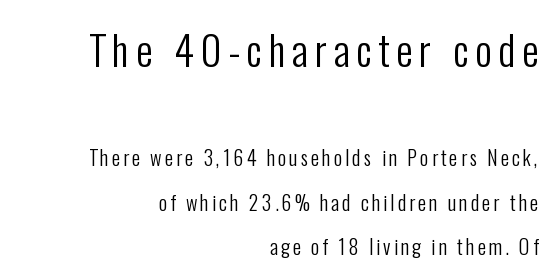
Q: Is the text bold? A: No.
Q: Is the text italic (slanted)? A: No, it is upright.
Q: Is the typeface a serif or a sans-serif typeface? A: Sans-serif.
Q: Is the text underlined? A: No.
Q: How is the paragraph aligned? A: Right-aligned.
Q: Is the spacing between lines tight, normal or loose? A: Loose.
Q: Which block of text is set in a larger size, the first (top) or the second (bottom)? A: The first (top) one.
Q: Width (condensed, normal, or wide)? A: Condensed.
Q: Stroke contrast? A: Low.
Q: x-height? A: Medium.
Q: Monospaced? A: No.
